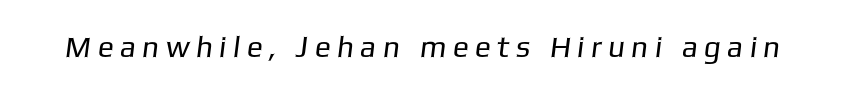
This rendering widens character spacing well past its baseline value. No letter is thick-stroked: the sample isn't bold. Check the space under the baseline: it is left empty. The letters advance in unequal steps, a hallmark of proportional type. What kind of face is this? One without serifs — a sans.
